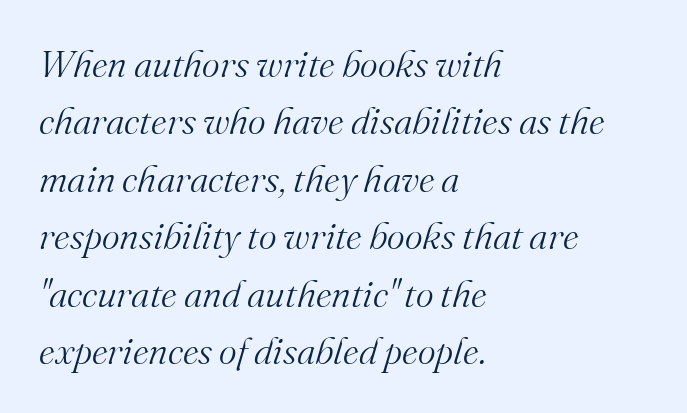
Q: Is the text bold? A: No.
Q: Is the text italic (slanted)? A: Yes, it leans right by about 16 degrees.
Q: Is the typeface a serif or a sans-serif typeface? A: Serif.
Q: Is the text underlined? A: No.
Q: How is the paragraph aligned? A: Left-aligned.
Q: Is the spacing between letters normal or unusually wide? A: Normal.
Q: Is the spacing between lines tight, normal or loose? A: Normal.
Q: Width (condensed, normal, or wide)? A: Normal.
Q: Stroke contrast? A: Medium.
Q: x-height? A: Small.
Q: Monospaced? A: No.
